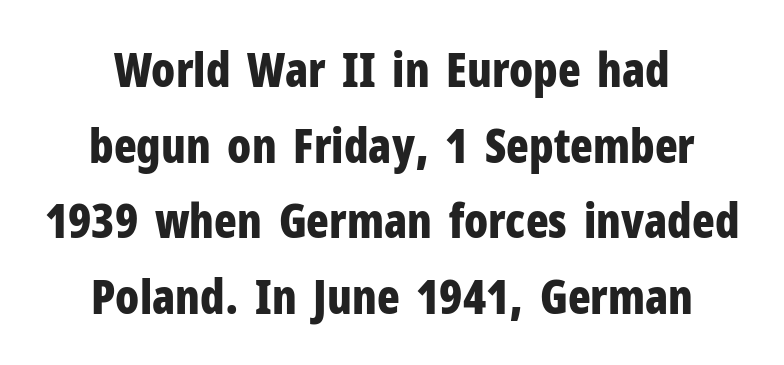
{"serif": "no", "italic": "no", "bold": "yes", "weight": "bold", "width": "condensed", "stroke_contrast": "low", "x_height": "medium", "monospaced": "no", "underline": "no", "align": "center", "line_spacing": "normal", "line_spacing_ratio": 1.61, "letter_spacing": "normal", "letter_spacing_em": 0.0, "glyph_px": 47}
